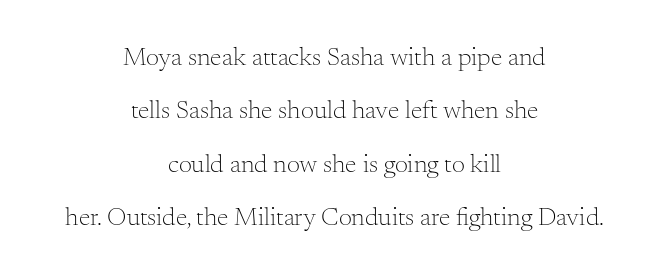
Q: Is the text bold? A: No.
Q: Is the text italic (slanted)? A: No, it is upright.
Q: Is the text underlined? A: No.
Q: How is the paragraph aligned? A: Centered.
Q: Is the spacing between letters normal or unusually wide? A: Normal.
Q: Is the spacing between lines tight, normal or loose? A: Loose.
